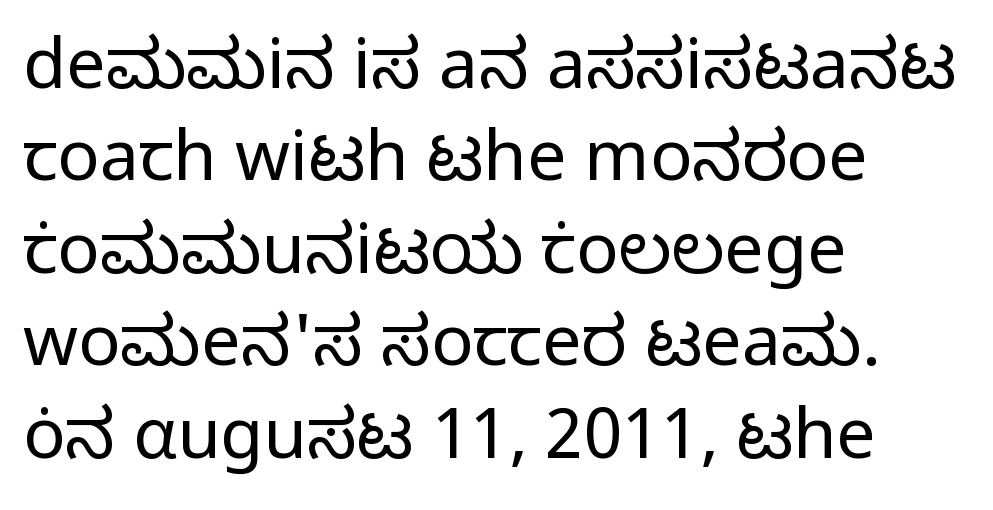
The image shows 70 px regular-weight sans-serif type, upright; set left-aligned, normal line spacing (1.32x), normal letter spacing, not underlined; low stroke contrast and a medium x-height.
